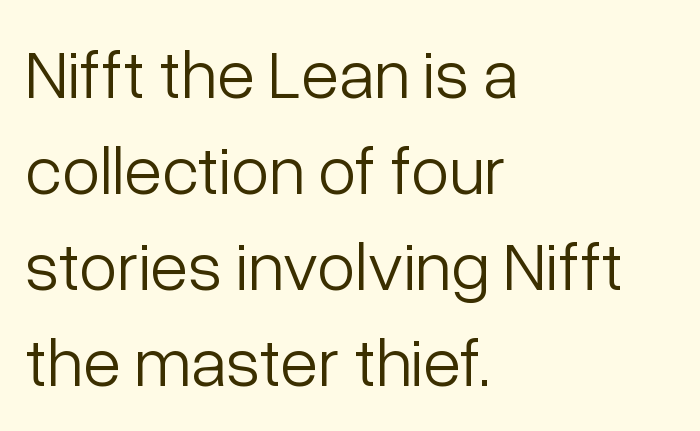
Short and long lines alike share a common starting point at left. Words float on clear page, feet unadorned. Reading down the column, the eye jumps a familiar distance to each next line. The letters stand straight up with perfectly vertical stems. Nothing heavy about these letters — not bold at all.
